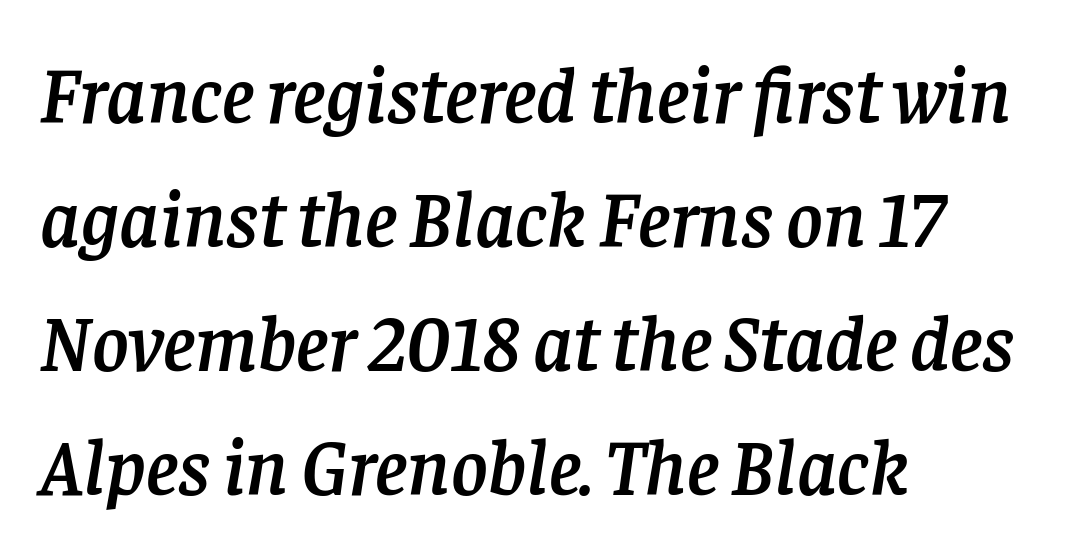
The image shows 79 px serif type, italic (leaning right); set left-aligned, normal line spacing (1.57x), normal letter spacing, not underlined; low stroke contrast and a large x-height.
